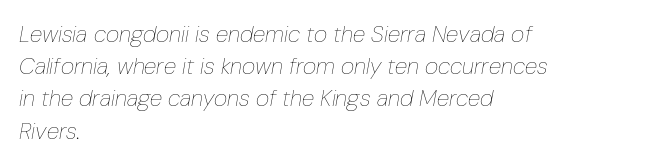
{"italic": "yes", "lean": "right", "slant_degrees": 10, "bold": "no", "underline": "no", "align": "left", "line_spacing": "normal", "line_spacing_ratio": 1.4, "letter_spacing": "normal", "letter_spacing_em": 0.0, "glyph_px": 23}
